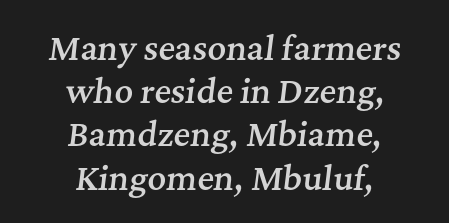
Notice the strokes are somewhat thickened but not fully heavy: this is a semibold. The rendering uses natural spacing where letterforms have individual widths. These lines stack symmetrically, like a column narrowing and widening about its center. The glyphs in this specimen are seriffed.
